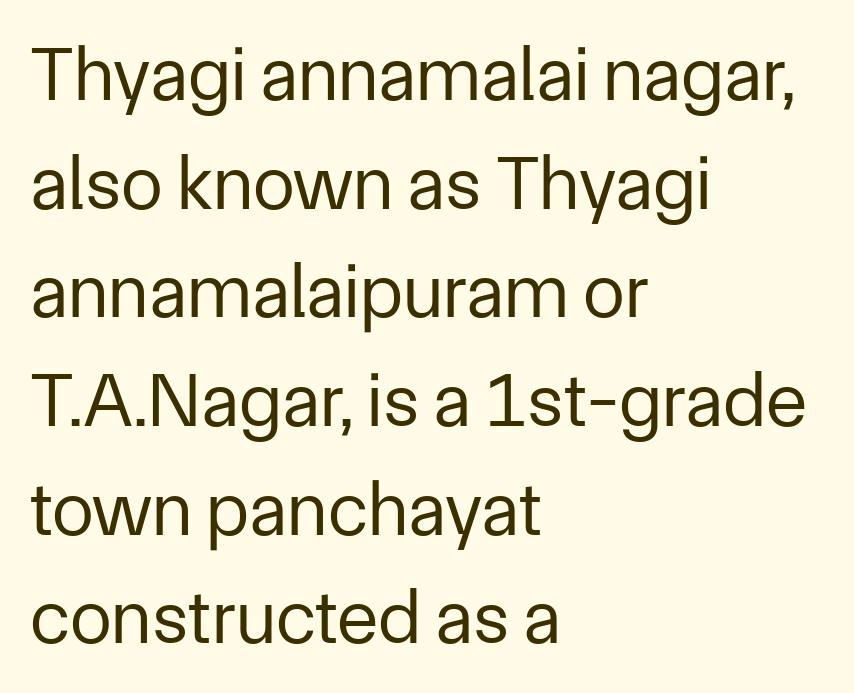
{"serif": "no", "italic": "no", "bold": "no", "weight": "regular", "width": "normal", "stroke_contrast": "low", "x_height": "medium", "monospaced": "no", "underline": "no", "align": "left", "line_spacing": "normal", "line_spacing_ratio": 1.43, "letter_spacing": "normal", "letter_spacing_em": 0.0, "glyph_px": 76}
